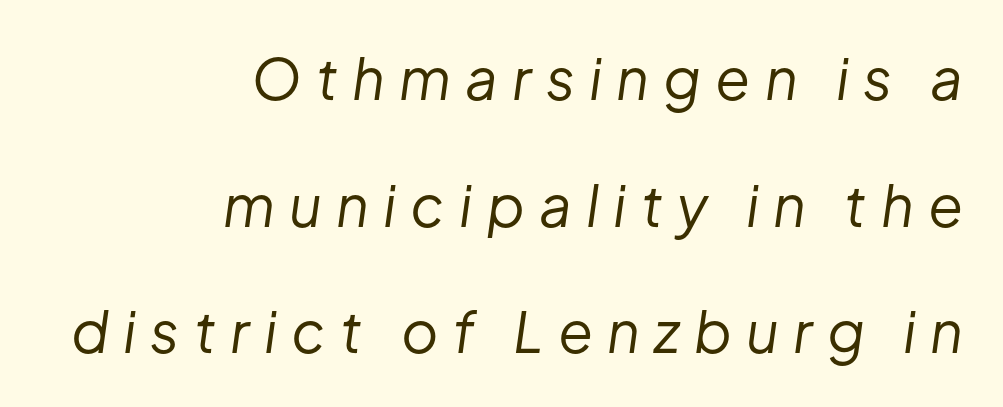
The image shows 57 px regular-weight type, italic (leaning right); set right-aligned, loose line spacing (2.22x), unusually wide letter spacing (+0.25 em), not underlined; low stroke contrast and a medium x-height.
